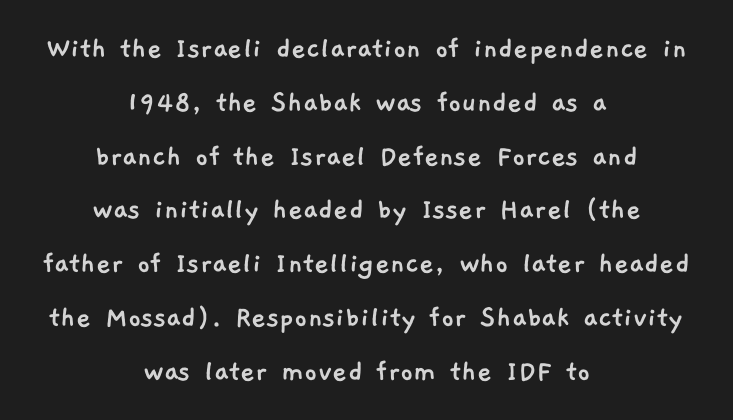
Q: Is the typeface a serif or a sans-serif typeface? A: Sans-serif.
Q: Is the text underlined? A: No.
Q: How is the paragraph aligned? A: Centered.
Q: Is the spacing between letters normal or unusually wide? A: Normal.
Q: Is the spacing between lines tight, normal or loose? A: Normal.
Q: Width (condensed, normal, or wide)? A: Normal.
Q: Stroke contrast? A: Low.
Q: x-height? A: Medium.
Q: Monospaced? A: No.
